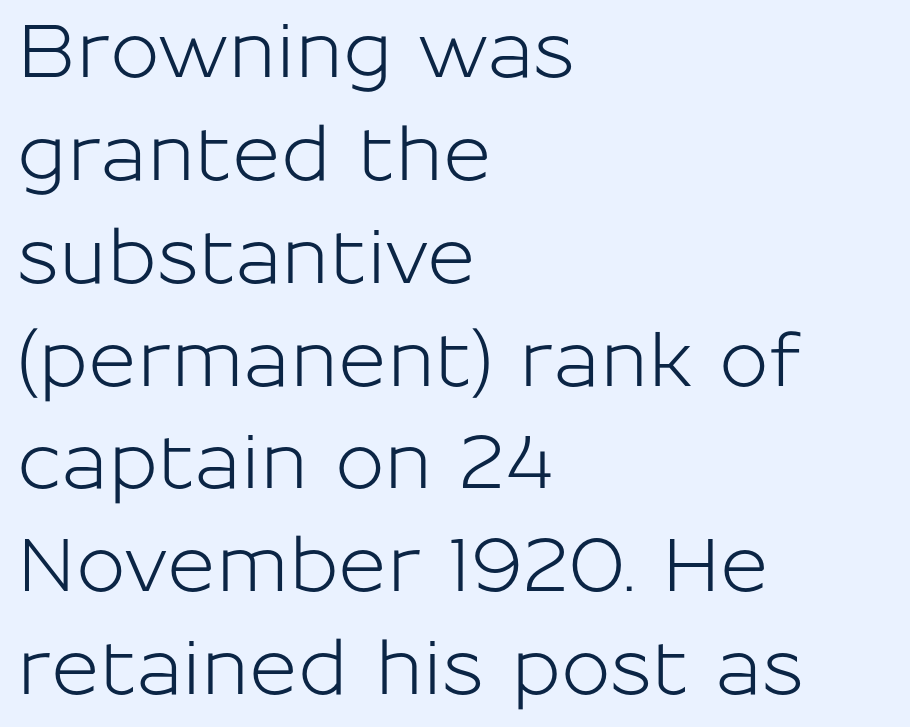
{"serif": "no", "italic": "no", "width": "normal", "stroke_contrast": "low", "x_height": "medium", "monospaced": "no", "underline": "no", "align": "left", "line_spacing": "normal", "line_spacing_ratio": 1.39, "letter_spacing": "normal", "letter_spacing_em": 0.0, "glyph_px": 74}
